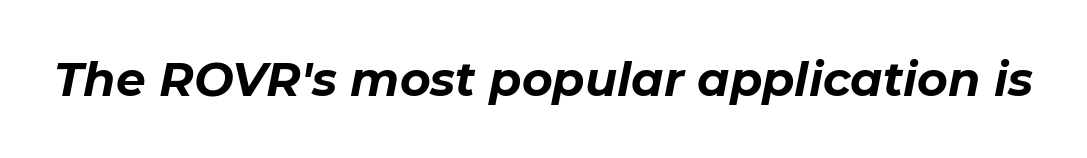
The image shows 47 px bold type, italic (leaning right); set normal letter spacing, not underlined; low stroke contrast and a medium x-height.
